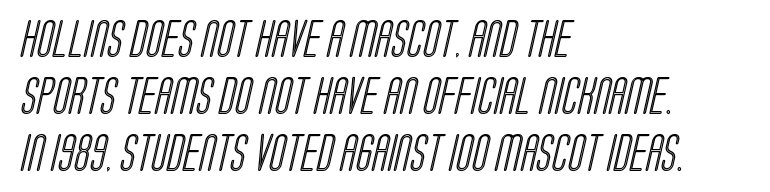
The image shows 37 px condensed type; set left-aligned, normal line spacing (1.54x), normal letter spacing, not underlined; a large x-height.
